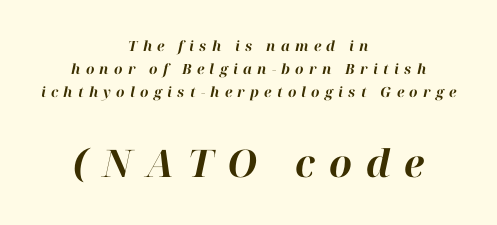
Teacher's note: observe the equal gaps on both sides — that is centered alignment. Set as a true bold cut, around the 700 mark. Tracking value appears strongly positive — letters spread wide. The later block is typeset at a bigger size than the earlier block. Each letter keeps its own natural width here, so spacing adapts to shape.
